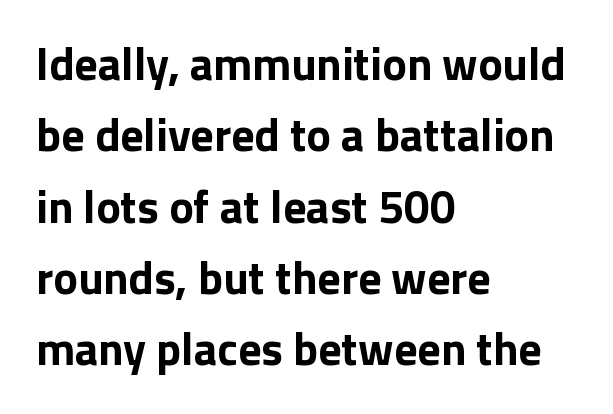
The glyphs in this specimen are sans serif. Short note: letters normally spaced. The rag falls on the right side of this text block. Is the type bold? Yes — the strokes are clearly thick and heavy.
